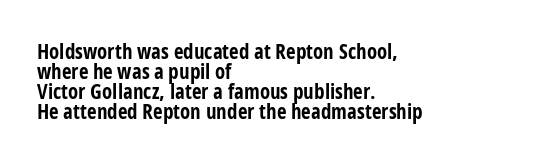
A typesetter would call this leading minimal, almost set solid. The line texture is even and compact thanks to regular tracking. Typesetter's note: full bold, strokes at maximum text heaviness. Caption: multi-line text, flush left, ragged right. Every character sits straight up, as roman type does. Descenders are the only things crossing below the line.
